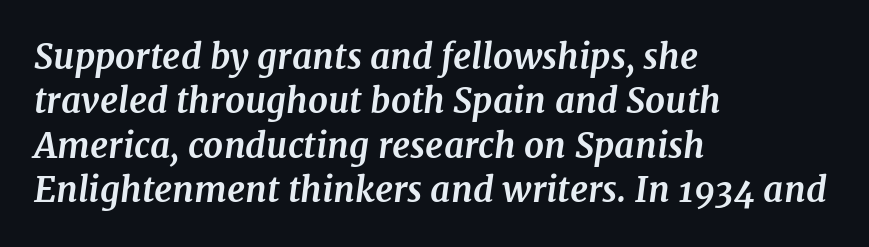
The image shows 35 px bold serif type, italic (leaning right); set left-aligned, normal line spacing (1.27x), normal letter spacing, not underlined; medium stroke contrast and a medium x-height.
